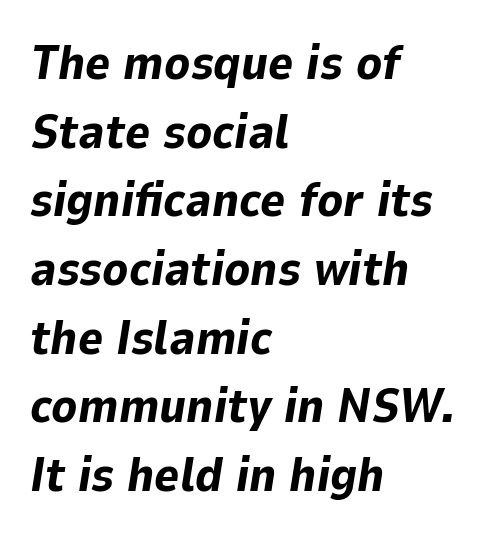
{"italic": "yes", "lean": "right", "slant_degrees": 9, "bold": "yes", "weight": "bold", "width": "normal", "stroke_contrast": "low", "x_height": "medium", "monospaced": "no", "underline": "no", "align": "left", "line_spacing": "normal", "line_spacing_ratio": 1.43, "letter_spacing": "normal", "letter_spacing_em": 0.0, "glyph_px": 48}
